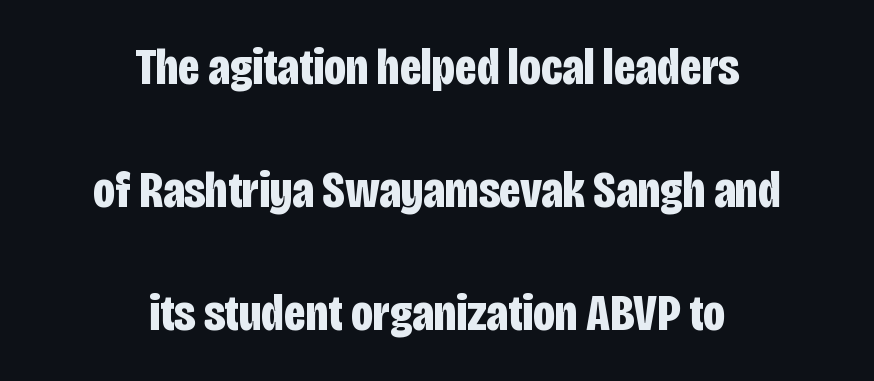
Q: Is the text bold? A: Yes.
Q: Is the text italic (slanted)? A: No, it is upright.
Q: Is the typeface a serif or a sans-serif typeface? A: Sans-serif.
Q: Is the text underlined? A: No.
Q: How is the paragraph aligned? A: Centered.
Q: Is the spacing between letters normal or unusually wide? A: Normal.
Q: Is the spacing between lines tight, normal or loose? A: Loose.
Q: Width (condensed, normal, or wide)? A: Condensed.
Q: Stroke contrast? A: Low.
Q: x-height? A: Large.
Q: Monospaced? A: No.
